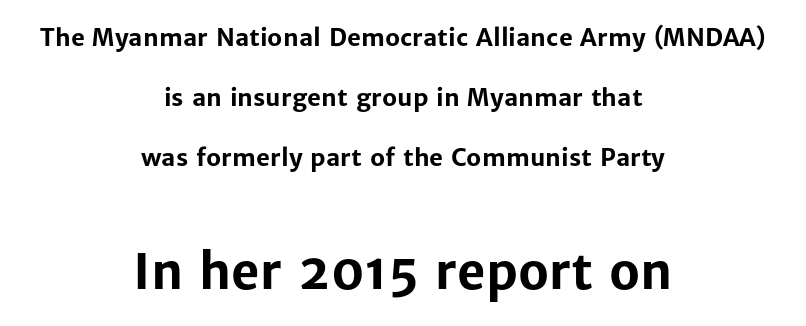
Honestly, there is no underline to notice here at all. Heavy-handed strokes throughout: this text is bold. Scale increases going downward across the two blocks. Tracking value appears to be zero — textbook default spacing. Looks like regular typesetting: each glyph gets only the width it needs. Loosely led — the rows are spread out.
